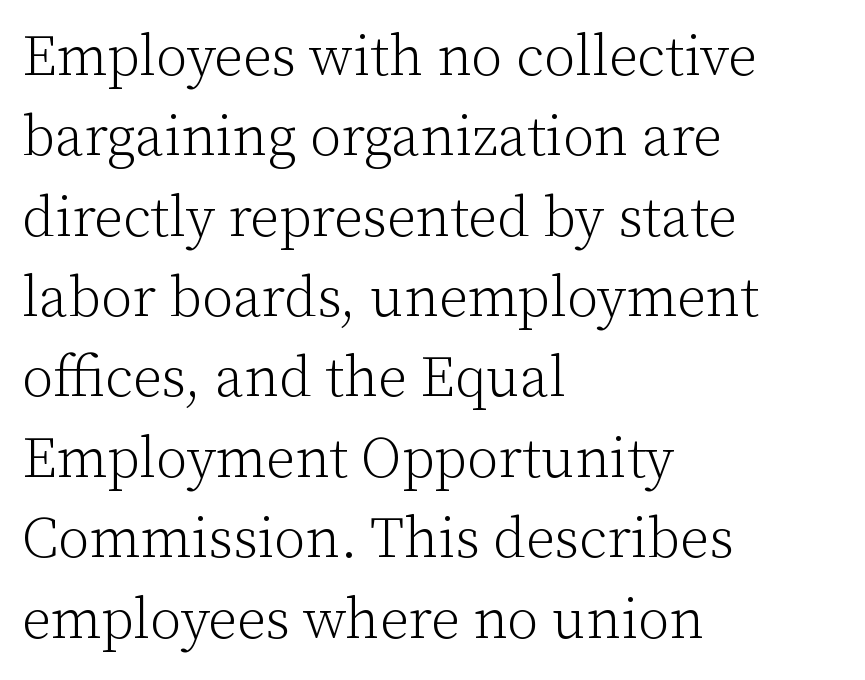
The image shows 57 px light serif type, upright; set left-aligned, normal line spacing (1.41x), normal letter spacing, not underlined; low stroke contrast and a medium x-height.
